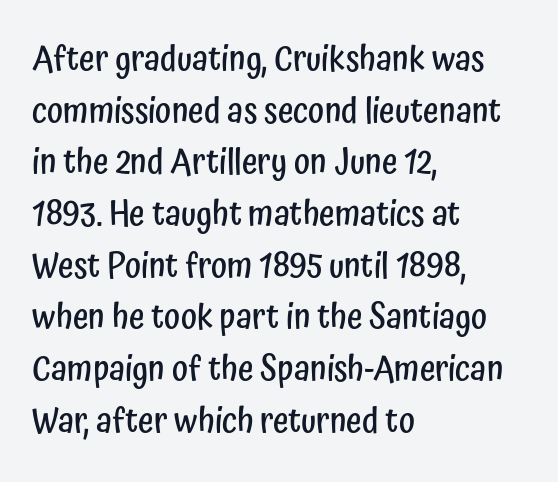
Q: Is the text bold? A: Semi-bold.
Q: Is the text italic (slanted)? A: No, it is upright.
Q: Is the typeface a serif or a sans-serif typeface? A: Sans-serif.
Q: Is the text underlined? A: No.
Q: How is the paragraph aligned? A: Left-aligned.
Q: Is the spacing between letters normal or unusually wide? A: Normal.
Q: Is the spacing between lines tight, normal or loose? A: Normal.
Q: Width (condensed, normal, or wide)? A: Condensed.
Q: Stroke contrast? A: Low.
Q: x-height? A: Medium.
Q: Monospaced? A: No.
